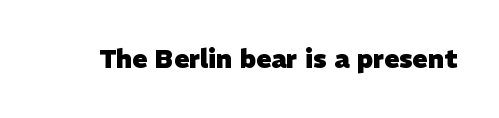
The image shows 25 px bold type; set normal letter spacing, not underlined.
